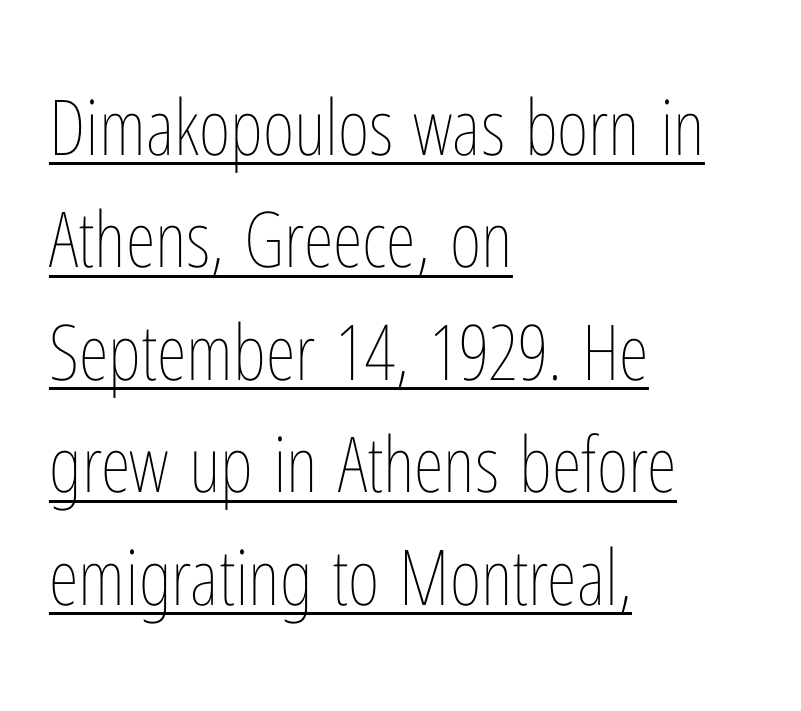
Q: Is the text bold? A: No.
Q: Is the text italic (slanted)? A: No, it is upright.
Q: Is the text underlined? A: Yes.
Q: How is the paragraph aligned? A: Left-aligned.
Q: Is the spacing between letters normal or unusually wide? A: Normal.
Q: Is the spacing between lines tight, normal or loose? A: Normal.
Q: Width (condensed, normal, or wide)? A: Condensed.
Q: Stroke contrast? A: Low.
Q: x-height? A: Medium.
Q: Monospaced? A: No.
